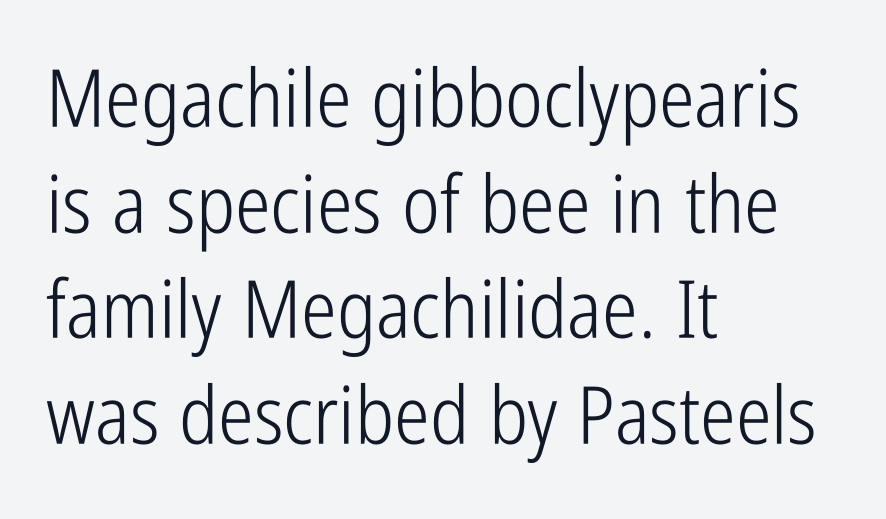
Q: Is the text bold? A: No.
Q: Is the text italic (slanted)? A: No, it is upright.
Q: Is the typeface a serif or a sans-serif typeface? A: Sans-serif.
Q: Is the text underlined? A: No.
Q: How is the paragraph aligned? A: Left-aligned.
Q: Is the spacing between letters normal or unusually wide? A: Normal.
Q: Is the spacing between lines tight, normal or loose? A: Normal.
Q: Width (condensed, normal, or wide)? A: Condensed.
Q: Stroke contrast? A: Low.
Q: x-height? A: Medium.
Q: Monospaced? A: No.
